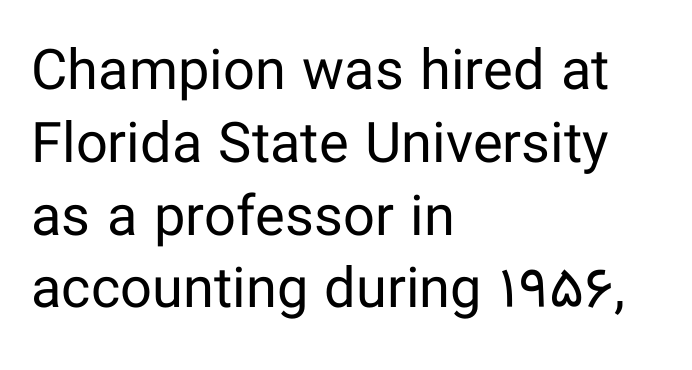
Q: Is the text bold? A: No.
Q: Is the text italic (slanted)? A: No, it is upright.
Q: Is the typeface a serif or a sans-serif typeface? A: Sans-serif.
Q: Is the text underlined? A: No.
Q: How is the paragraph aligned? A: Left-aligned.
Q: Is the spacing between letters normal or unusually wide? A: Normal.
Q: Is the spacing between lines tight, normal or loose? A: Normal.
Q: Width (condensed, normal, or wide)? A: Normal.
Q: Stroke contrast? A: Low.
Q: x-height? A: Medium.
Q: Monospaced? A: No.
